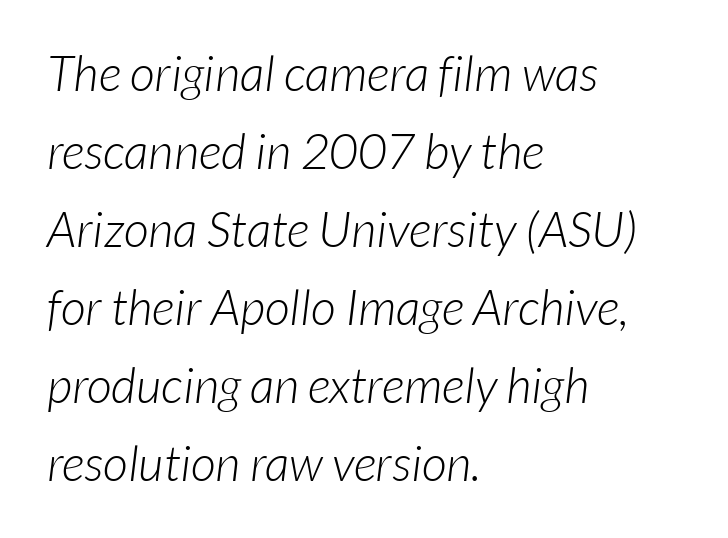
Q: Is the text bold? A: No.
Q: Is the typeface a serif or a sans-serif typeface? A: Sans-serif.
Q: Is the text underlined? A: No.
Q: How is the paragraph aligned? A: Left-aligned.
Q: Is the spacing between letters normal or unusually wide? A: Normal.
Q: Is the spacing between lines tight, normal or loose? A: Normal.
Q: Width (condensed, normal, or wide)? A: Normal.
Q: Stroke contrast? A: Low.
Q: x-height? A: Medium.
Q: Monospaced? A: No.
